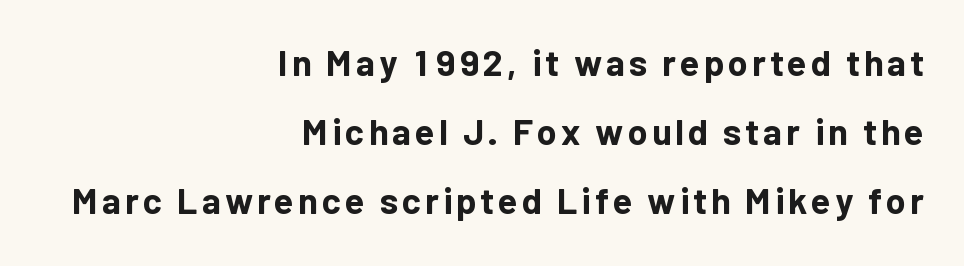
The image shows 36 px bold sans-serif type, upright; set right-aligned, loose line spacing (1.92x), not underlined; low stroke contrast and a medium x-height.
